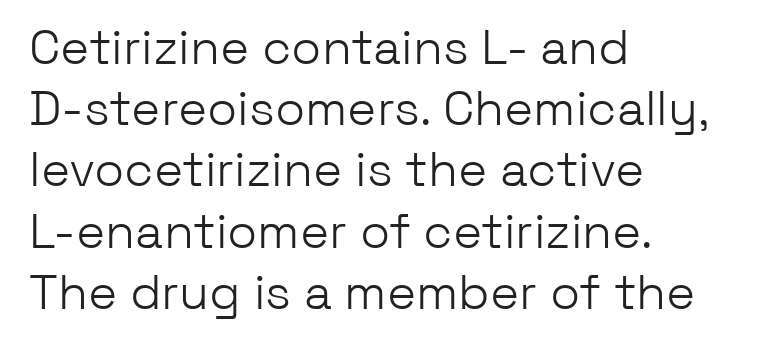
Q: Is the text bold? A: No.
Q: Is the text italic (slanted)? A: No, it is upright.
Q: Is the typeface a serif or a sans-serif typeface? A: Sans-serif.
Q: Is the text underlined? A: No.
Q: How is the paragraph aligned? A: Left-aligned.
Q: Is the spacing between letters normal or unusually wide? A: Normal.
Q: Is the spacing between lines tight, normal or loose? A: Normal.
Q: Width (condensed, normal, or wide)? A: Normal.
Q: Stroke contrast? A: Low.
Q: x-height? A: Medium.
Q: Monospaced? A: No.
